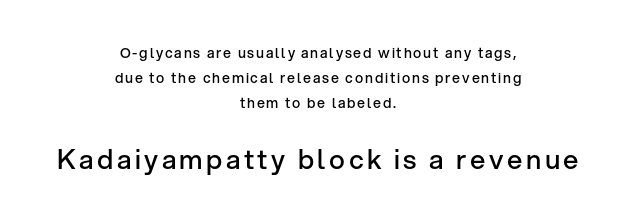
{"italic": "no", "bold": "semi", "underline": "no", "align": "center", "line_spacing_ratio": 1.8, "larger_block": "second", "size_ratio": 1.93, "glyph_px": 27}
